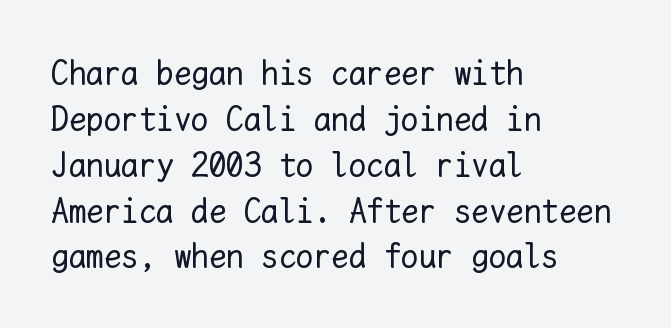
Q: Is the text bold? A: No.
Q: Is the text italic (slanted)? A: No, it is upright.
Q: Is the text underlined? A: No.
Q: How is the paragraph aligned? A: Left-aligned.
Q: Is the spacing between letters normal or unusually wide? A: Normal.
Q: Is the spacing between lines tight, normal or loose? A: Normal.
Q: Width (condensed, normal, or wide)? A: Normal.
Q: Stroke contrast? A: Low.
Q: x-height? A: Medium.
Q: Monospaced? A: Yes.
